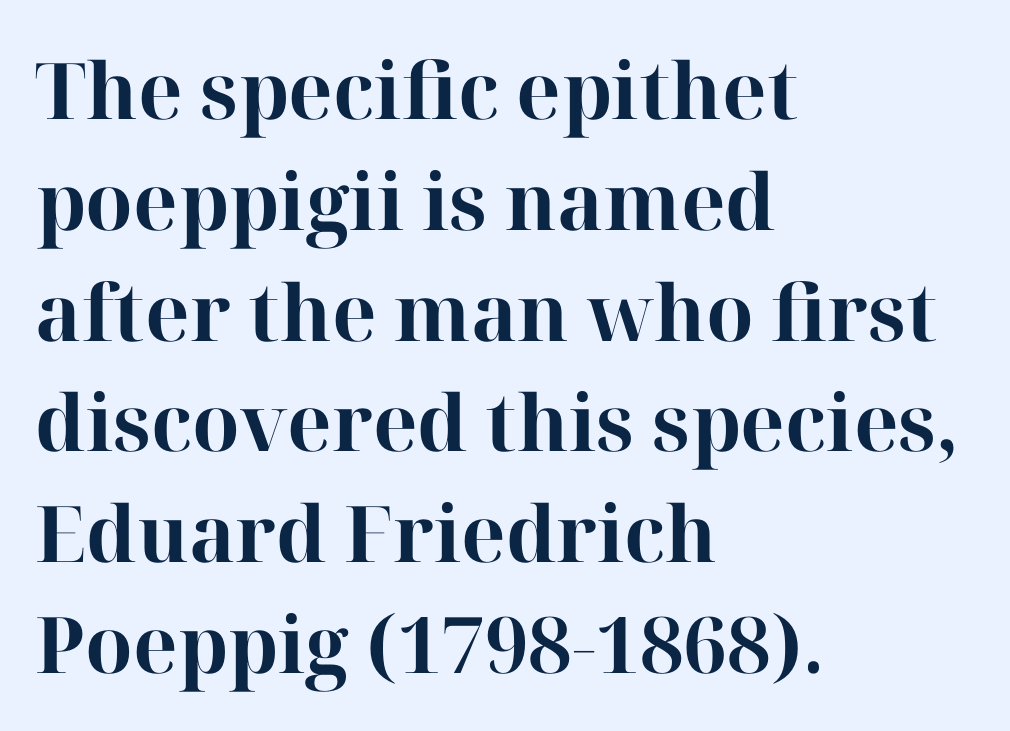
{"serif": "yes", "italic": "no", "bold": "yes", "weight": "bold", "width": "normal", "stroke_contrast": "high", "x_height": "medium", "monospaced": "no", "underline": "no", "align": "left", "line_spacing": "normal", "line_spacing_ratio": 1.42, "letter_spacing": "normal", "letter_spacing_em": 0.0, "glyph_px": 78}
